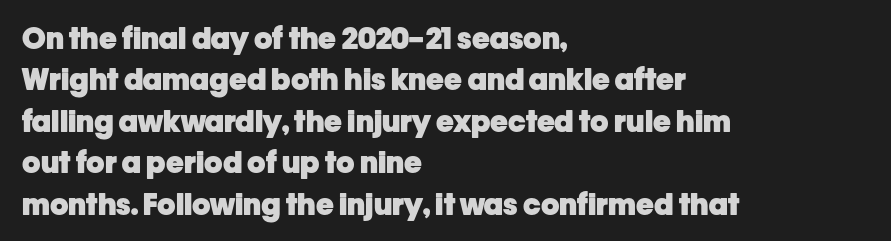
Q: Is the text bold? A: Yes.
Q: Is the text italic (slanted)? A: No, it is upright.
Q: Is the typeface a serif or a sans-serif typeface? A: Sans-serif.
Q: Is the text underlined? A: No.
Q: How is the paragraph aligned? A: Left-aligned.
Q: Is the spacing between letters normal or unusually wide? A: Normal.
Q: Is the spacing between lines tight, normal or loose? A: Normal.
Q: Width (condensed, normal, or wide)? A: Normal.
Q: Stroke contrast? A: Low.
Q: x-height? A: Medium.
Q: Monospaced? A: No.
